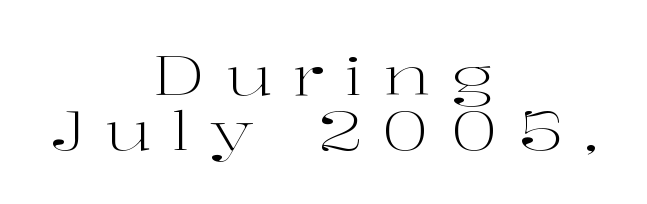
Q: Is the text bold? A: No.
Q: Is the text italic (slanted)? A: No, it is upright.
Q: Is the typeface a serif or a sans-serif typeface? A: Serif.
Q: Is the text underlined? A: No.
Q: How is the paragraph aligned? A: Centered.
Q: Is the spacing between letters normal or unusually wide? A: Unusually wide.
Q: Is the spacing between lines tight, normal or loose? A: Tight.
Q: Width (condensed, normal, or wide)? A: Wide.
Q: Stroke contrast? A: High.
Q: x-height? A: Medium.
Q: Monospaced? A: No.
